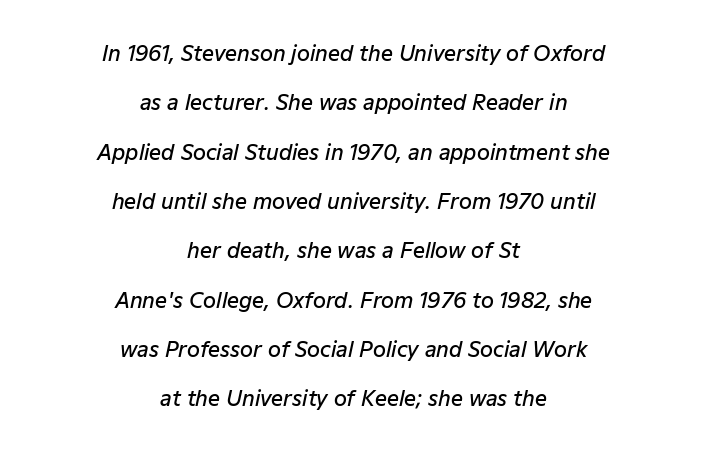
The space beneath each line is pristine and unruled. The rendering applies a slant to the glyphs. Is the letter spacing exaggerated? No — it looks like the ordinary default. Students, observe: this is what heavily led, spacious text looks like. A student would call this center alignment; a typographer would say set centered.
